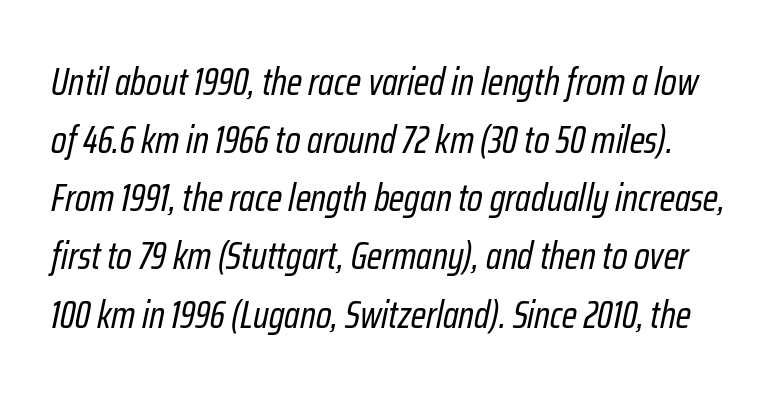
The image shows 38 px regular-weight, condensed type, italic (leaning right); set normal line spacing (1.53x), normal letter spacing, not underlined; low stroke contrast and a medium x-height.
